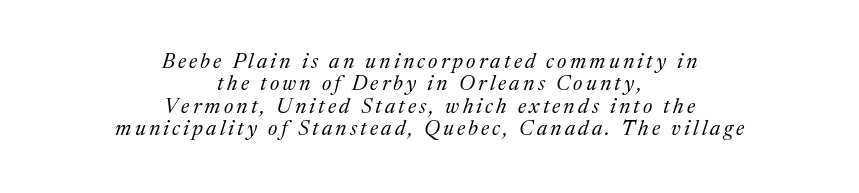
The image shows 21 px text type, italic (leaning right); set centered, tight line spacing (1.06x), not underlined.
